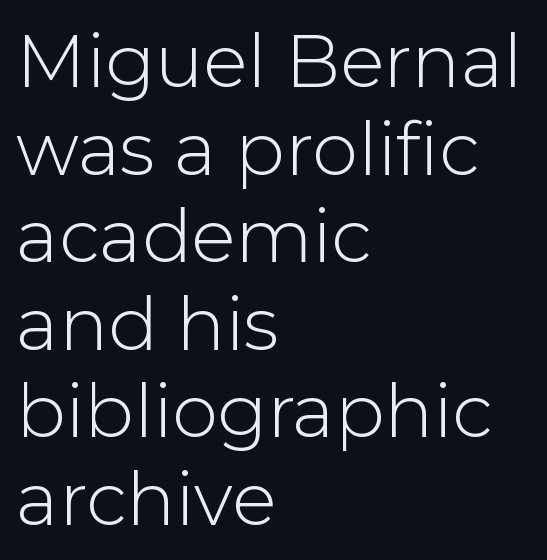
Nope, no serifs anywhere on these letters. Where is the straight margin? On the left. This sample uses an upright cut, with every glyph sitting square on the baseline. The letters advance in unequal steps, a hallmark of proportional type. Unmarked baselines from the first word to the last. The strokes carry an ordinary text weight at most.
